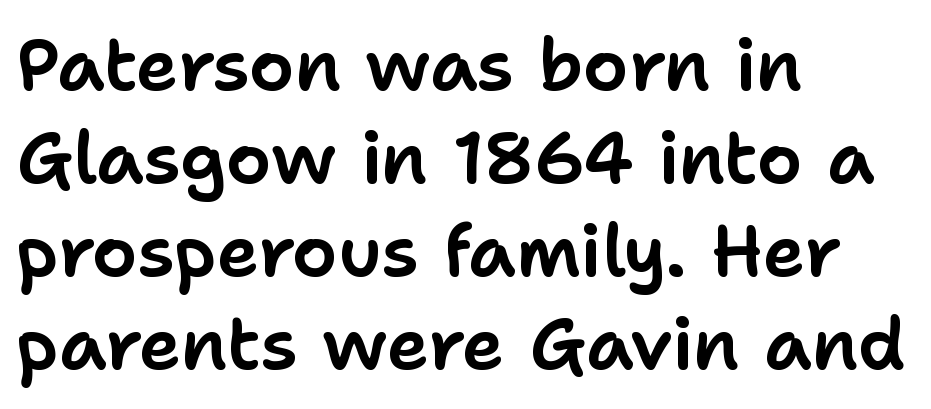
{"serif": "no", "italic": "no", "width": "normal", "stroke_contrast": "low", "x_height": "medium", "monospaced": "no", "underline": "no", "align": "left", "line_spacing": "normal", "line_spacing_ratio": 1.29, "letter_spacing": "normal", "letter_spacing_em": 0.0, "glyph_px": 72}
